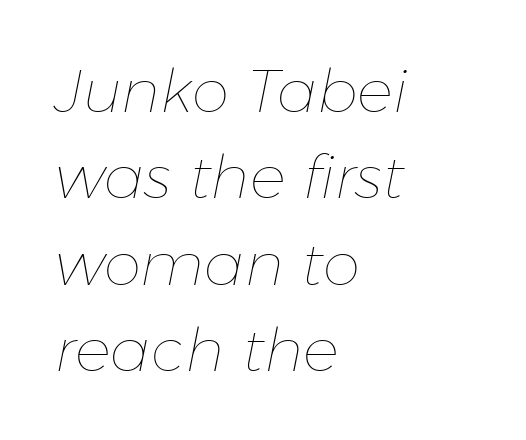
Q: Is the text bold? A: No.
Q: Is the text italic (slanted)? A: Yes, it leans right by about 11 degrees.
Q: Is the text underlined? A: No.
Q: How is the paragraph aligned? A: Left-aligned.
Q: Is the spacing between letters normal or unusually wide? A: Normal.
Q: Is the spacing between lines tight, normal or loose? A: Normal.
Q: Width (condensed, normal, or wide)? A: Normal.
Q: Stroke contrast? A: Low.
Q: x-height? A: Medium.
Q: Monospaced? A: No.
